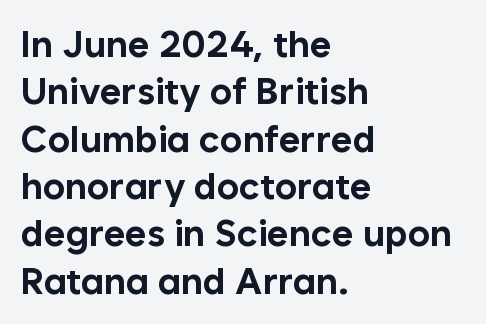
Q: Is the text bold? A: Yes.
Q: Is the text italic (slanted)? A: No, it is upright.
Q: Is the typeface a serif or a sans-serif typeface? A: Sans-serif.
Q: Is the text underlined? A: No.
Q: How is the paragraph aligned? A: Left-aligned.
Q: Is the spacing between letters normal or unusually wide? A: Normal.
Q: Is the spacing between lines tight, normal or loose? A: Normal.
Q: Width (condensed, normal, or wide)? A: Normal.
Q: Stroke contrast? A: Low.
Q: x-height? A: Medium.
Q: Monospaced? A: No.
